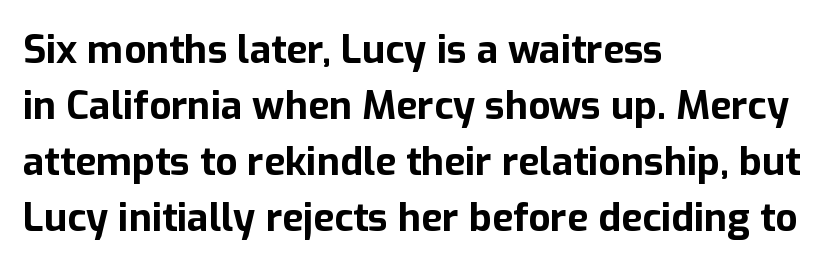
{"serif": "no", "italic": "no", "bold": "yes", "weight": "bold", "width": "normal", "stroke_contrast": "low", "x_height": "medium", "monospaced": "no", "underline": "no", "align": "left", "line_spacing": "normal", "line_spacing_ratio": 1.44, "letter_spacing": "normal", "letter_spacing_em": 0.0, "glyph_px": 39}
